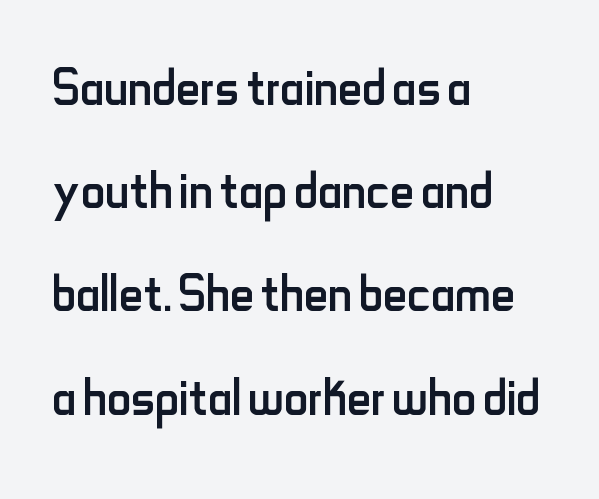
The image shows 67 px regular-weight, condensed sans-serif type, upright; set left-aligned, normal line spacing (1.54x), normal letter spacing, not underlined; low stroke contrast and a small x-height.
